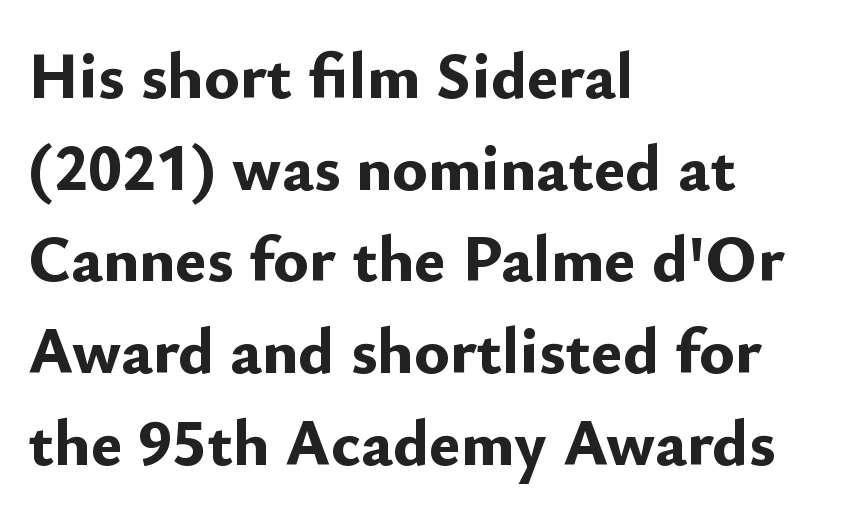
The image shows 66 px bold sans-serif type, upright; set left-aligned, normal line spacing (1.39x), normal letter spacing, not underlined; low stroke contrast and a small x-height.
